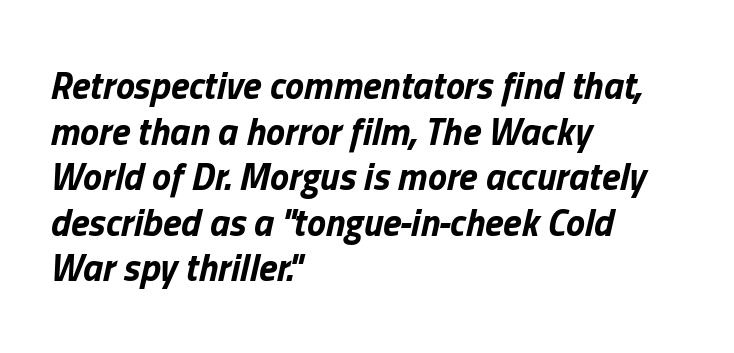
Reading down the block, your eye returns to a fixed left position each line. The sample has been set heavy, in full bold. It's the slanting kind of type. You could not count columns in this text — the font is proportionally spaced.
